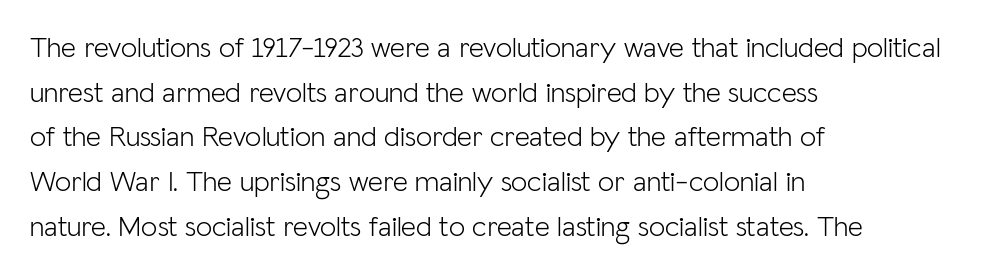
{"serif": "no", "italic": "no", "bold": "no", "weight": "light", "width": "normal", "stroke_contrast": "low", "x_height": "medium", "monospaced": "no", "underline": "no", "align": "left", "line_spacing": "normal", "line_spacing_ratio": 1.54, "letter_spacing": "normal", "letter_spacing_em": 0.0, "glyph_px": 29}
